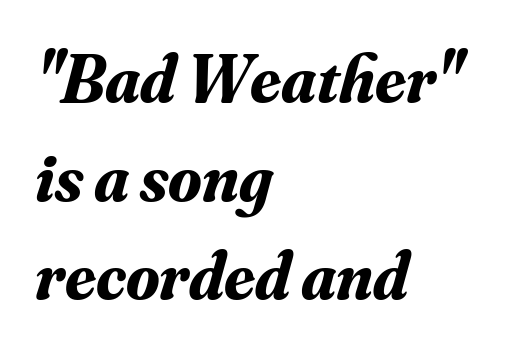
The image shows 68 px bold serif type, italic (leaning right); set left-aligned, normal line spacing (1.45x), normal letter spacing, not underlined; medium stroke contrast and a small x-height.
